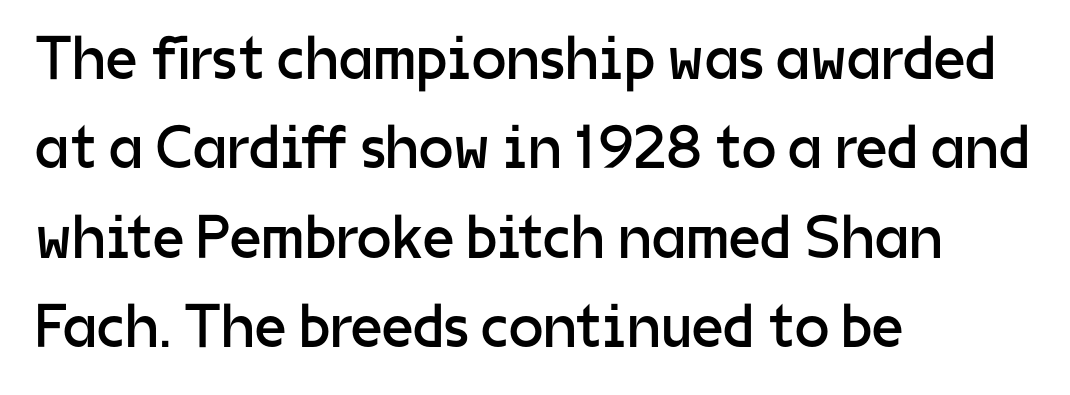
The image shows 62 px regular-weight sans-serif type, upright; set left-aligned, normal line spacing (1.44x), normal letter spacing, not underlined; low stroke contrast and a medium x-height.
